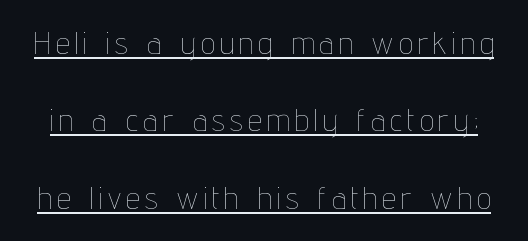
Q: Is the text bold? A: No.
Q: Is the text italic (slanted)? A: No, it is upright.
Q: Is the text underlined? A: Yes.
Q: Is the spacing between lines tight, normal or loose? A: Loose.
Q: Width (condensed, normal, or wide)? A: Condensed.
Q: Stroke contrast? A: Low.
Q: x-height? A: Medium.
Q: Monospaced? A: No.
